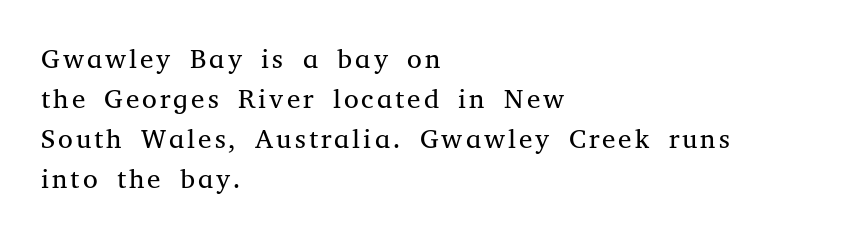
Q: Is the text bold? A: No.
Q: Is the text italic (slanted)? A: No, it is upright.
Q: Is the text underlined? A: No.
Q: How is the paragraph aligned? A: Left-aligned.
Q: Is the spacing between lines tight, normal or loose? A: Normal.
